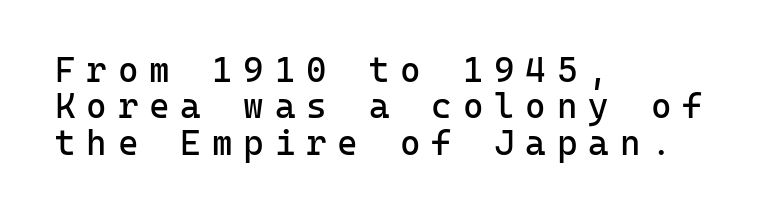
The image shows 35 px regular-weight sans-serif type, upright, monospaced; set left-aligned, tight line spacing (1.04x), unusually wide letter spacing (+0.31 em), not underlined; low stroke contrast and a medium x-height.
